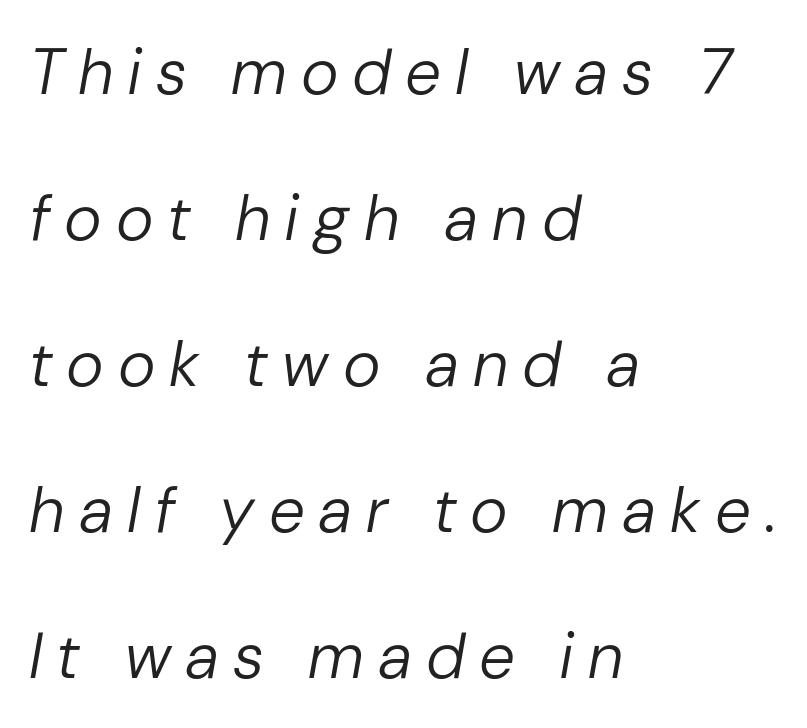
Which margin do the lines hug? The left one — the right edge is uneven. Counters stay open thanks to moderate or lighter strokes. This rendering features lettering with no underline. Caption: expanded tracking, letters set apart. How would I describe the line gaps? Wide and relaxed. Would a proofreader flag this as italicized? Yes.
